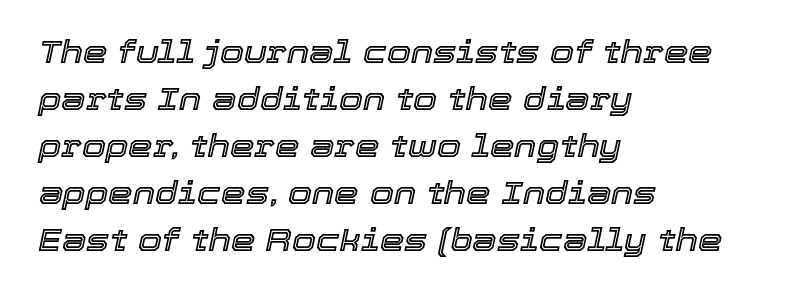
The block of text has a typical density, with ordinary space between rows. This rendering features lettering with no underline. Is the block centered? No — it sits flush against the left margin. The horizontal fit of the characters is conventional and even.
